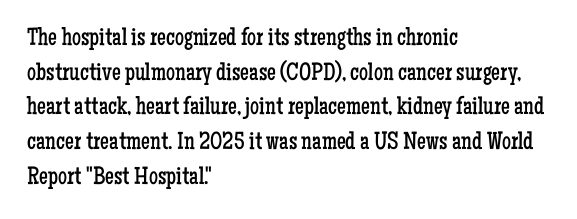
{"italic": "no", "bold": "no", "underline": "no", "align": "left", "line_spacing": "normal", "line_spacing_ratio": 1.39, "letter_spacing": "normal", "letter_spacing_em": 0.0, "glyph_px": 25}
